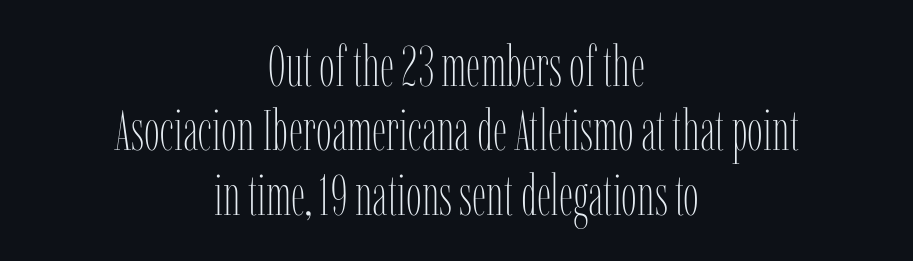
{"italic": "no", "bold": "no", "weight": "thin", "width": "condensed", "stroke_contrast": "low", "x_height": "medium", "monospaced": "no", "underline": "no", "align": "center", "line_spacing": "tight", "line_spacing_ratio": 1.15, "letter_spacing": "normal", "letter_spacing_em": 0.0, "glyph_px": 56}
